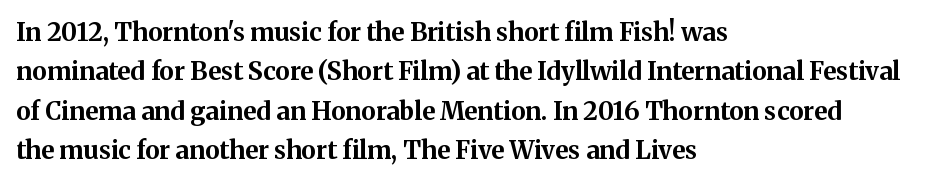
Q: Is the text bold? A: Yes.
Q: Is the text italic (slanted)? A: No, it is upright.
Q: Is the text underlined? A: No.
Q: How is the paragraph aligned? A: Left-aligned.
Q: Is the spacing between letters normal or unusually wide? A: Normal.
Q: Is the spacing between lines tight, normal or loose? A: Normal.
